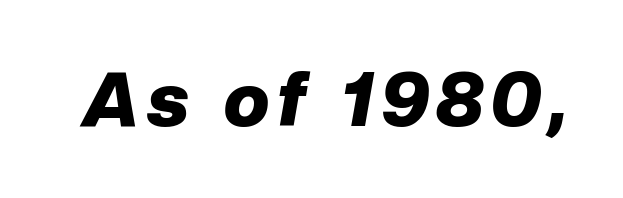
Q: Is the text bold? A: Yes.
Q: Is the text italic (slanted)? A: Yes, it leans right by about 10 degrees.
Q: Is the text underlined? A: No.
Q: Width (condensed, normal, or wide)? A: Normal.
Q: Stroke contrast? A: Low.
Q: x-height? A: Medium.
Q: Monospaced? A: No.
